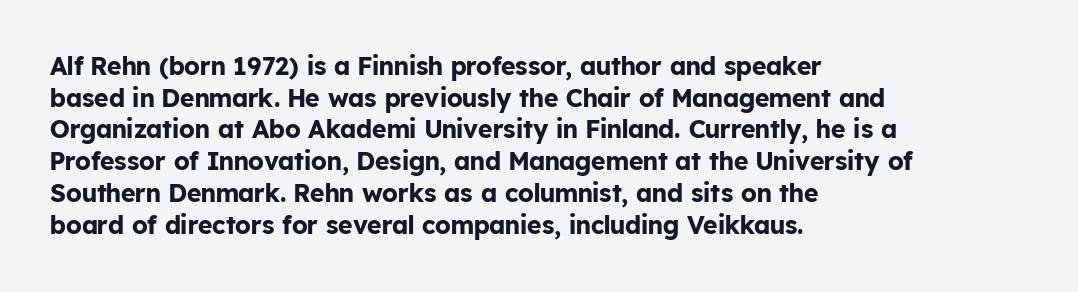
The image shows 25 px bold type, upright; set left-aligned, normal line spacing (1.27x), normal letter spacing, not underlined.
